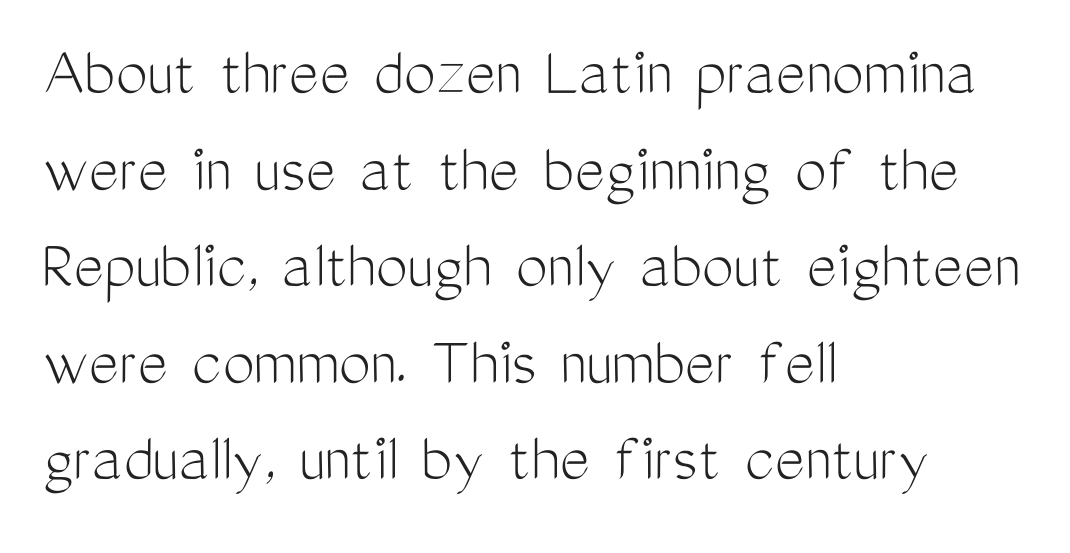
It's the straight-up-and-down kind of type. The typeface chosen for these lines omits serifs. Heft: none added — not bold. Spacing verdict: proportional, widths tailored to each character. Students, note that the glyphs here touch the page at normal intervals.
